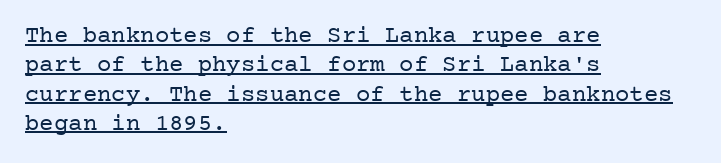
Weight: in the light-to-regular range. The letters sit at their default tracking, neither squeezed nor spread. The face used here appears with an underline applied. Posture: vertical.
